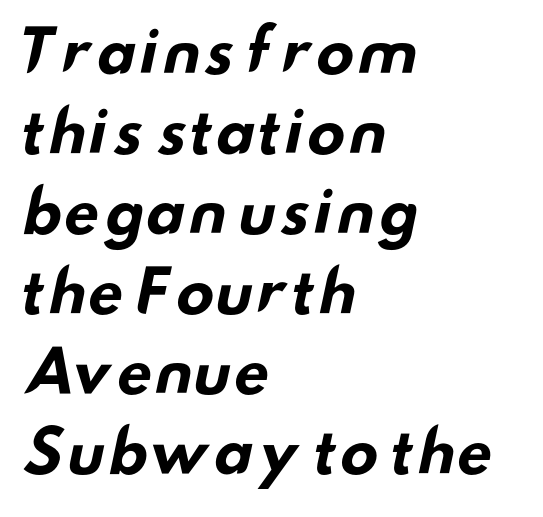
The image shows 58 px bold, wide sans-serif type; set left-aligned, normal line spacing (1.38x), normal letter spacing, not underlined; low stroke contrast and a small x-height.
